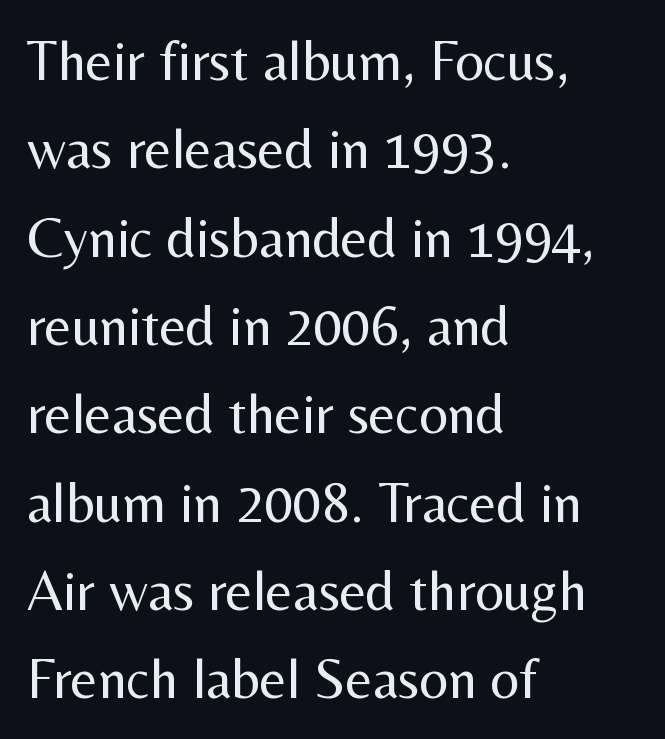
Regular leading. Classification — sans serif. The face used here is proportionally spaced, like ordinary book or web type. Italic: no, the glyphs are upright roman.
